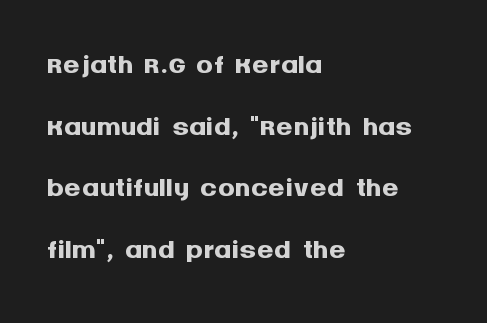
{"serif": "no", "italic": "no", "bold": "yes", "weight": "semibold", "width": "normal", "stroke_contrast": "medium", "x_height": "large", "monospaced": "no", "underline": "no", "align": "left", "line_spacing": "normal", "line_spacing_ratio": 1.47, "letter_spacing": "normal", "letter_spacing_em": 0.0, "glyph_px": 42}
